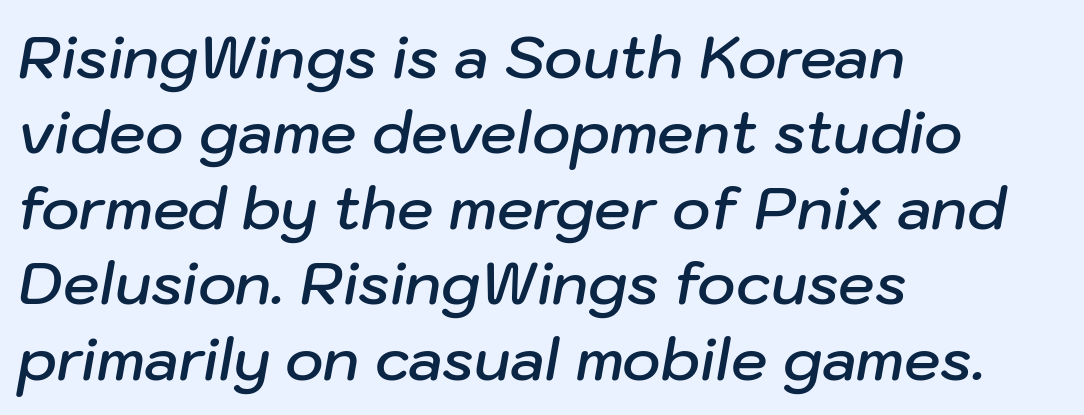
The image shows 58 px semibold type, italic (leaning right); set left-aligned, normal line spacing (1.3x), normal letter spacing, not underlined; low stroke contrast and a medium x-height.
